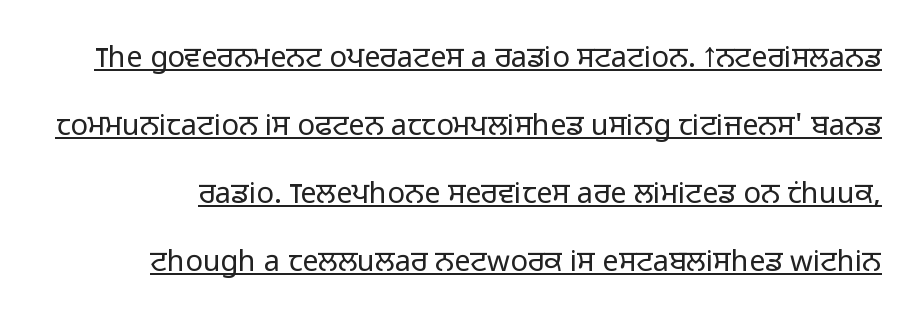
{"serif": "no", "italic": "no", "bold": "no", "weight": "light", "width": "normal", "stroke_contrast": "low", "x_height": "medium", "monospaced": "no", "underline": "yes", "line_spacing": "loose", "line_spacing_ratio": 2.34, "letter_spacing": "normal", "letter_spacing_em": 0.0, "glyph_px": 29}
